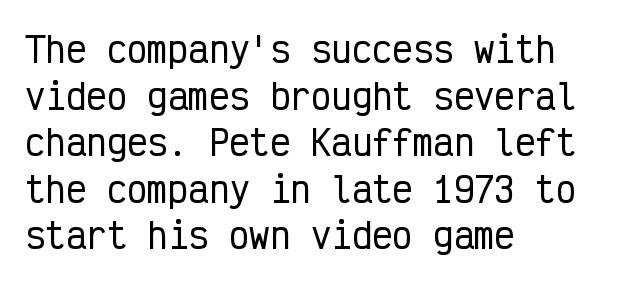
The letters stand straight up with perfectly vertical stems. Spacing between characters is what you'd get straight out of the box. Typographically, this falls in the sans-serif category. Spacing verdict: monospaced, one width for all characters. The lines are quadded left.
